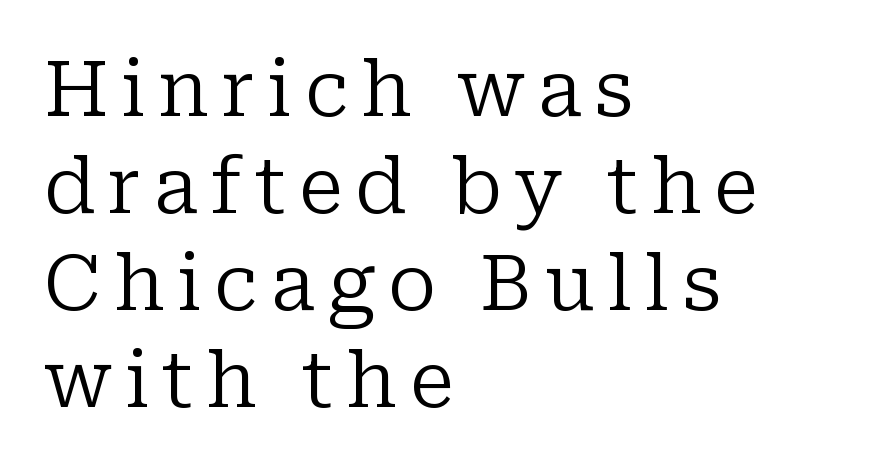
{"serif": "yes", "italic": "no", "bold": "no", "weight": "regular", "width": "normal", "stroke_contrast": "low", "x_height": "medium", "monospaced": "no", "underline": "no", "align": "left", "line_spacing": "normal", "line_spacing_ratio": 1.26, "glyph_px": 77}
